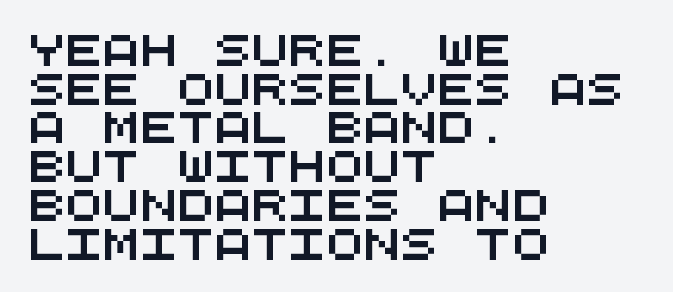
The image shows 31 px wide sans-serif type, monospaced; set left-aligned, normal line spacing (1.25x), normal letter spacing, not underlined; medium stroke contrast and a large x-height.
